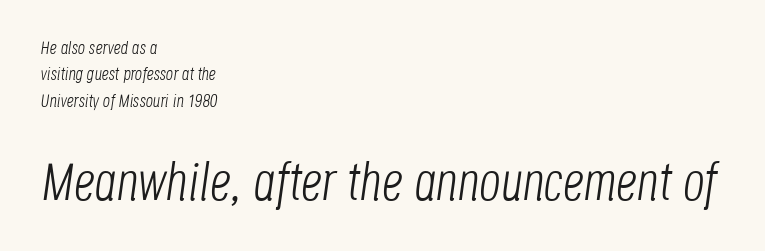
{"italic": "yes", "lean": "right", "slant_degrees": 8, "bold": "no", "weight": "light", "width": "condensed", "stroke_contrast": "low", "x_height": "large", "monospaced": "no", "underline": "no", "align": "left", "line_spacing": "normal", "line_spacing_ratio": 1.46, "letter_spacing": "normal", "letter_spacing_em": 0.0, "larger_block": "second", "size_ratio": 2.94, "glyph_px": 53}
